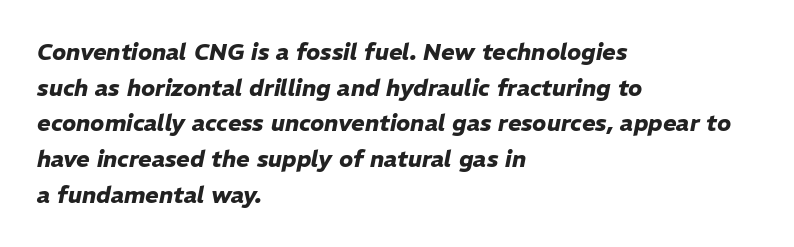
Typographic density is high because the face is bold. Reading down the block, your eye returns to a fixed left position each line. The letters sit at their default tracking, neither squeezed nor spread. The space between consecutive lines is moderate.
